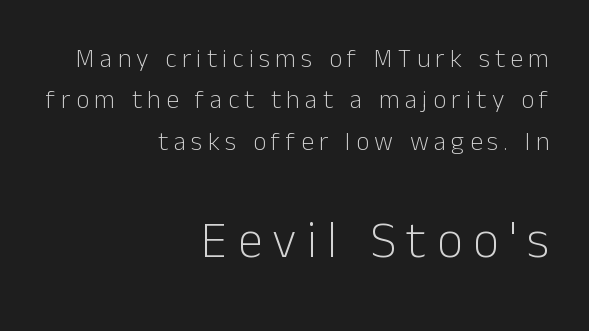
The image shows 51 px light sans-serif type, upright; set right-aligned, normal line spacing (1.59x), unusually wide letter spacing (+0.2 em), not underlined; the second (bottom) block is 1.96x larger; low stroke contrast and a medium x-height.
